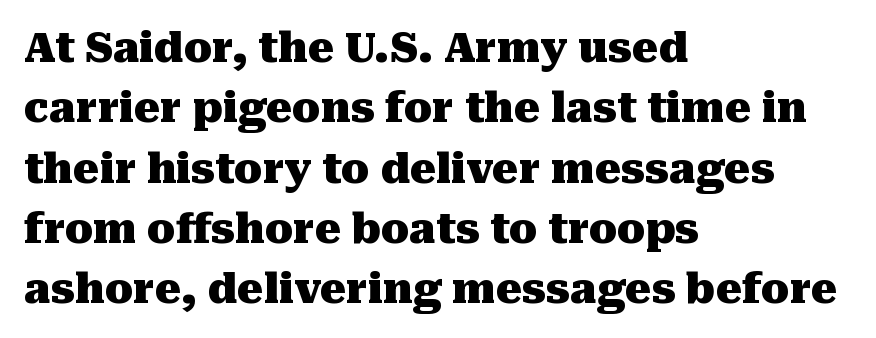
{"serif": "yes", "italic": "no", "bold": "yes", "weight": "heavy", "width": "normal", "stroke_contrast": "medium", "x_height": "medium", "monospaced": "no", "underline": "no", "align": "left", "line_spacing": "normal", "line_spacing_ratio": 1.47, "letter_spacing": "normal", "letter_spacing_em": 0.0, "glyph_px": 41}
